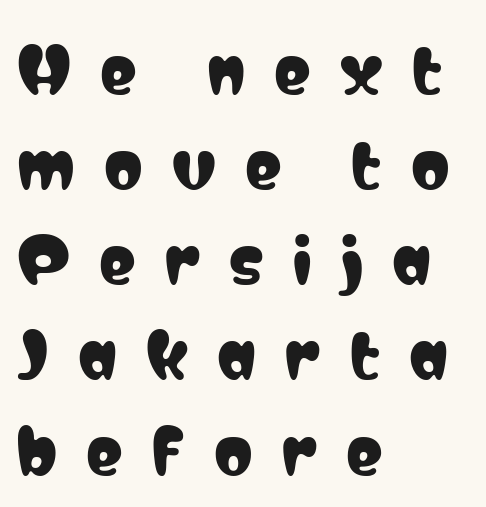
Q: Is the text italic (slanted)? A: No, it is upright.
Q: Is the typeface a serif or a sans-serif typeface? A: Sans-serif.
Q: Is the text underlined? A: No.
Q: How is the paragraph aligned? A: Left-aligned.
Q: Is the spacing between letters normal or unusually wide? A: Unusually wide.
Q: Is the spacing between lines tight, normal or loose? A: Normal.
Q: Width (condensed, normal, or wide)? A: Condensed.
Q: Stroke contrast? A: Low.
Q: x-height? A: Medium.
Q: Monospaced? A: No.
